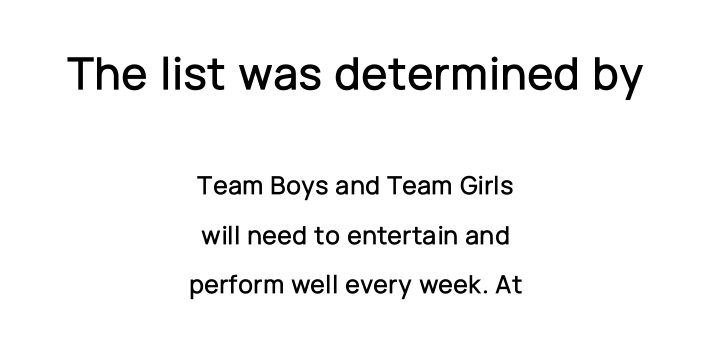
Letter spacing: default. The glyphs in this specimen are sans serif. The string is rendered with underlining switched off. These lines are centered, leaving both edges ragged.
